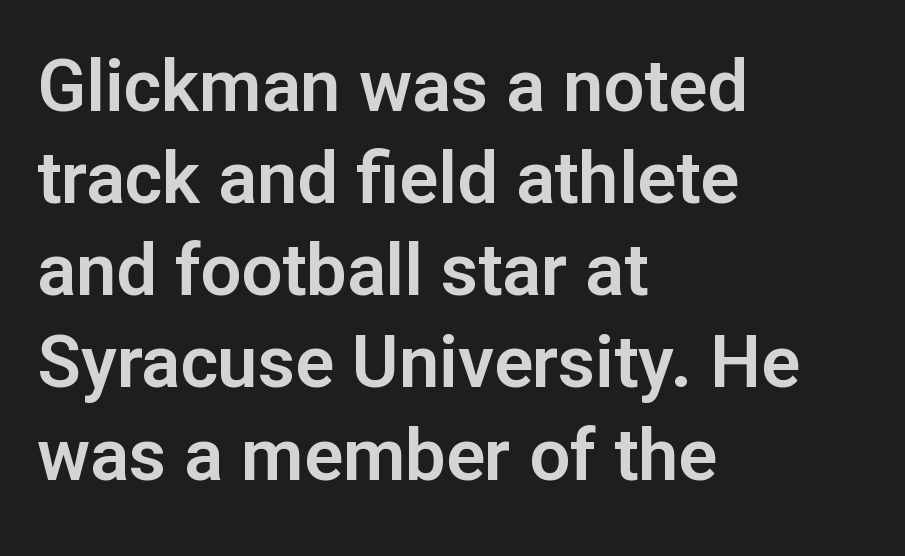
The image shows 72 px sans-serif type, upright; set left-aligned, normal line spacing (1.28x), normal letter spacing, not underlined; low stroke contrast and a medium x-height.
